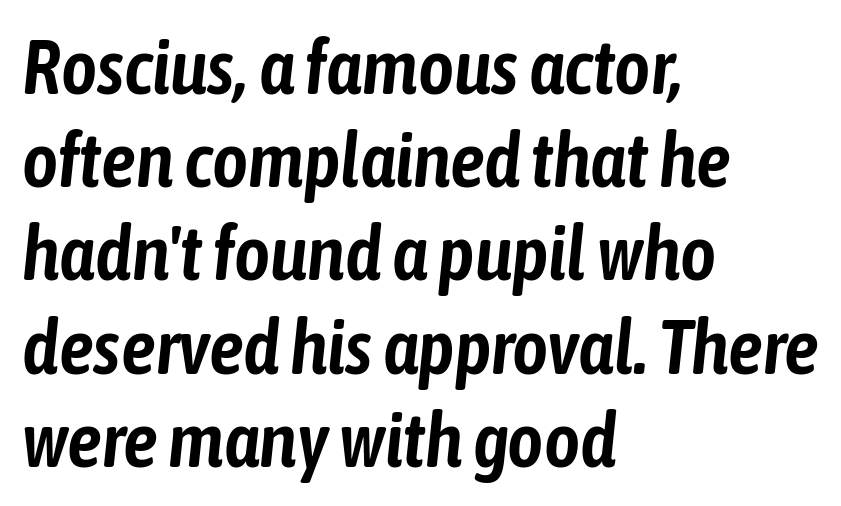
Q: Is the text italic (slanted)? A: Yes, it leans right by about 6 degrees.
Q: Is the text underlined? A: No.
Q: How is the paragraph aligned? A: Left-aligned.
Q: Is the spacing between letters normal or unusually wide? A: Normal.
Q: Width (condensed, normal, or wide)? A: Condensed.
Q: Stroke contrast? A: Low.
Q: x-height? A: Medium.
Q: Monospaced? A: No.
